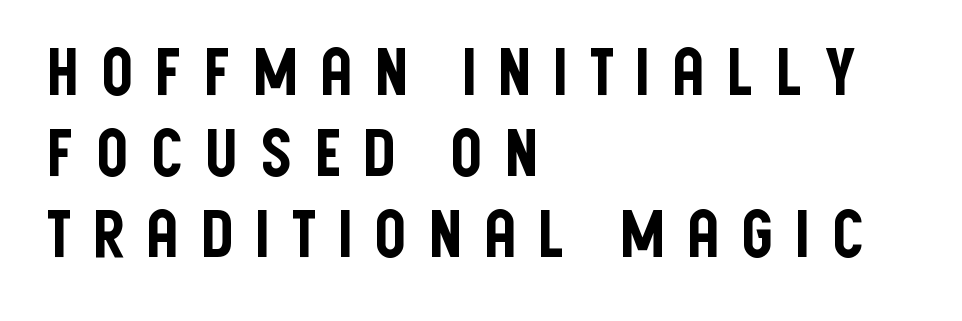
Q: Is the text italic (slanted)? A: No, it is upright.
Q: Is the typeface a serif or a sans-serif typeface? A: Sans-serif.
Q: Is the text underlined? A: No.
Q: How is the paragraph aligned? A: Left-aligned.
Q: Is the spacing between letters normal or unusually wide? A: Unusually wide.
Q: Is the spacing between lines tight, normal or loose? A: Normal.
Q: Width (condensed, normal, or wide)? A: Condensed.
Q: Stroke contrast? A: Low.
Q: x-height? A: Large.
Q: Monospaced? A: No.
